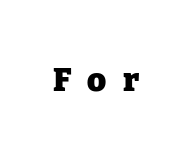
Each letter keeps its own natural width here, so spacing adapts to shape. A typesetter would call this heavily tracked-out type. Letters rest on an invisible, unmarked baseline. Pretty heavy lettering here — definitely bold.
